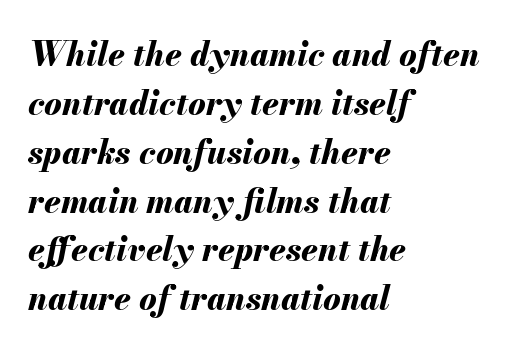
The image shows 33 px bold type, italic (leaning right); set left-aligned, normal line spacing (1.48x), normal letter spacing, not underlined; medium stroke contrast and a small x-height.
